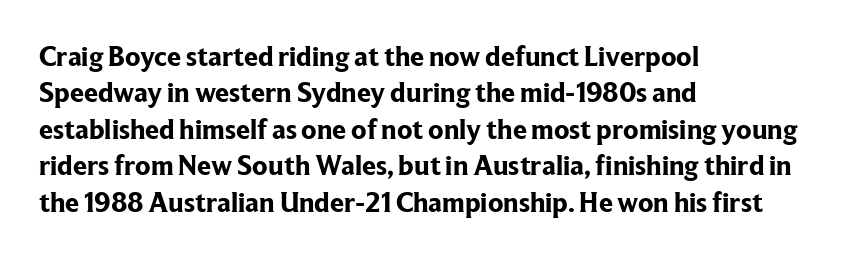
{"serif": "yes", "italic": "no", "bold": "yes", "weight": "bold", "width": "normal", "stroke_contrast": "low", "x_height": "medium", "monospaced": "no", "underline": "no", "align": "left", "line_spacing": "normal", "line_spacing_ratio": 1.3, "letter_spacing": "normal", "letter_spacing_em": 0.0, "glyph_px": 28}
